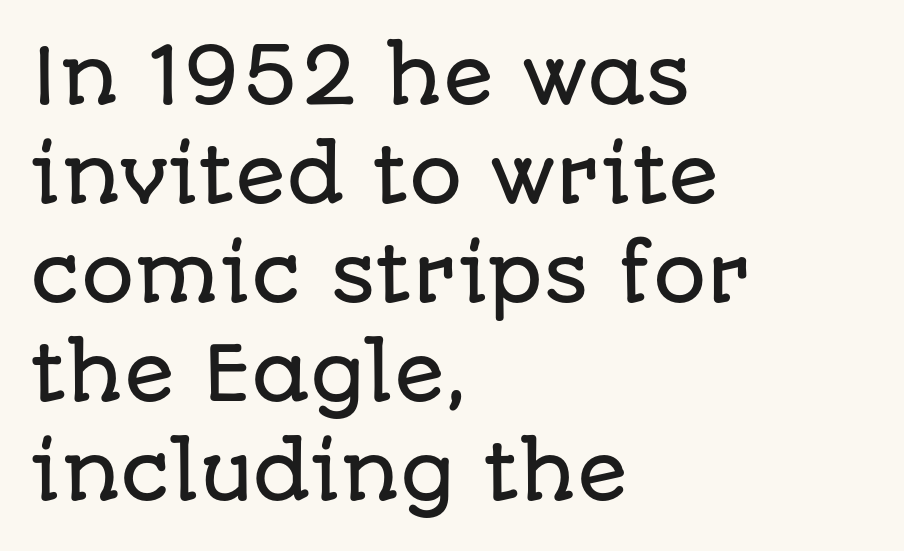
The image shows 75 px sans-serif type, upright; set left-aligned, normal line spacing (1.32x), normal letter spacing, not underlined; low stroke contrast and a large x-height.
